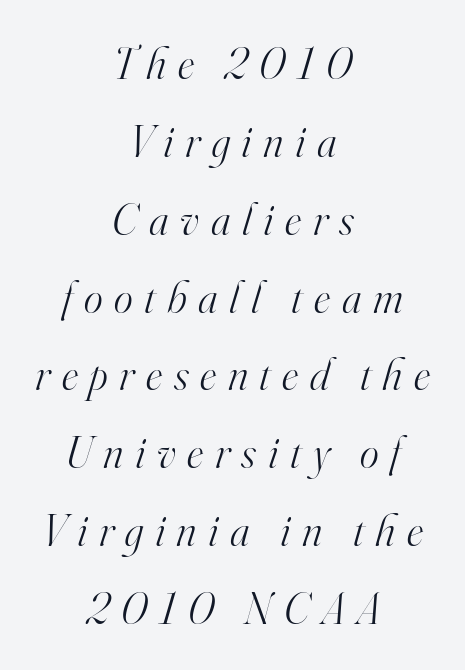
Bare-footed words on every line. Is this a fixed-width face? No — the glyphs have proportional, varying widths. In CSS terms this would be text-align: center. You could only call the tracking loose — the letters float apart.
